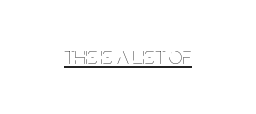
The image shows 24 px text type, upright; set normal letter spacing, underlined.
